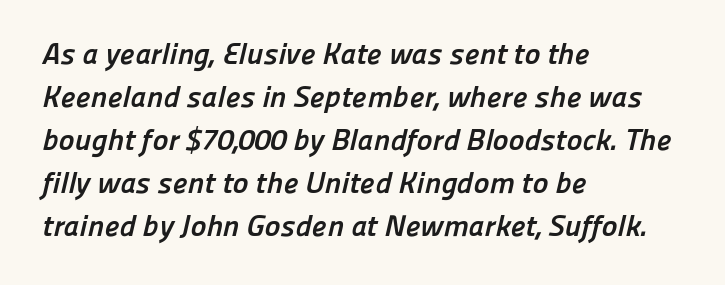
The image shows 30 px semibold sans-serif type; set left-aligned, normal line spacing (1.43x), normal letter spacing, not underlined; low stroke contrast and a medium x-height.
